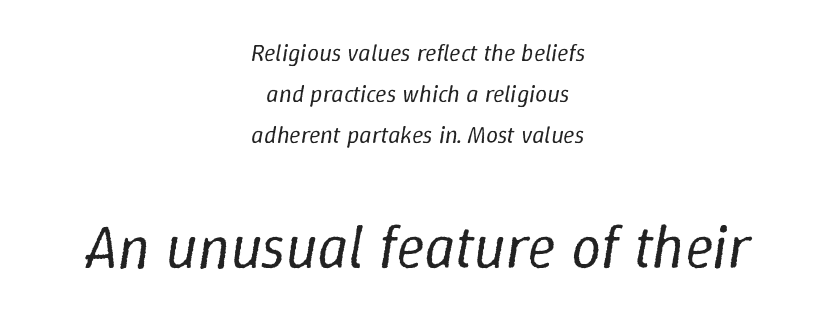
{"italic": "yes", "lean": "right", "slant_degrees": 9, "bold": "no", "weight": "regular", "width": "normal", "stroke_contrast": "low", "x_height": "medium", "monospaced": "no", "underline": "no", "align": "center", "line_spacing_ratio": 1.71, "letter_spacing": "normal", "letter_spacing_em": 0.0, "larger_block": "second", "size_ratio": 2.5, "glyph_px": 60}
